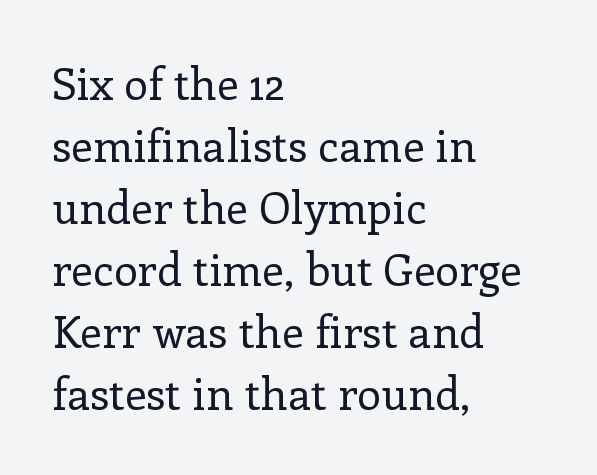
The image shows 44 px regular-weight serif type, upright; set left-aligned, normal line spacing (1.41x), normal letter spacing, not underlined; low stroke contrast and a medium x-height.
